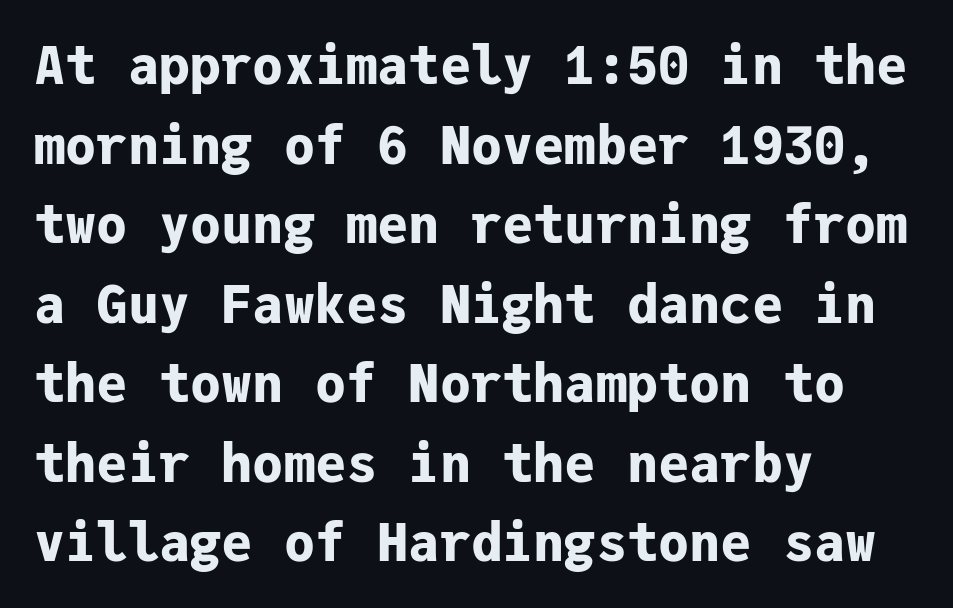
Observe the ordinary spacing: letters are neighbours, not strangers. Plain, unruled lines of type. No feet cap the strokes, marking this as sans-serif type. Whoever set this chose a conventional vertical rhythm. The rag falls on the right side of this text block. Its strokes are broad and dark, the hallmark of bold type.
